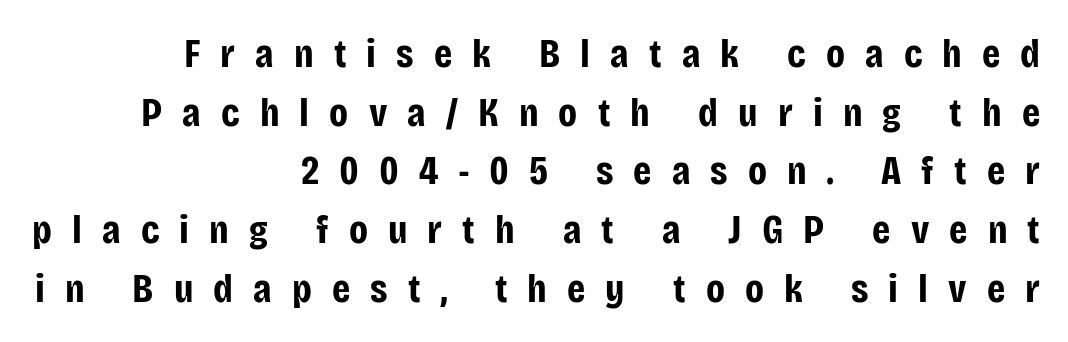
The image shows 41 px bold, condensed sans-serif type, upright; set right-aligned, normal line spacing (1.43x), unusually wide letter spacing (+0.49 em), not underlined; low stroke contrast and a large x-height.
